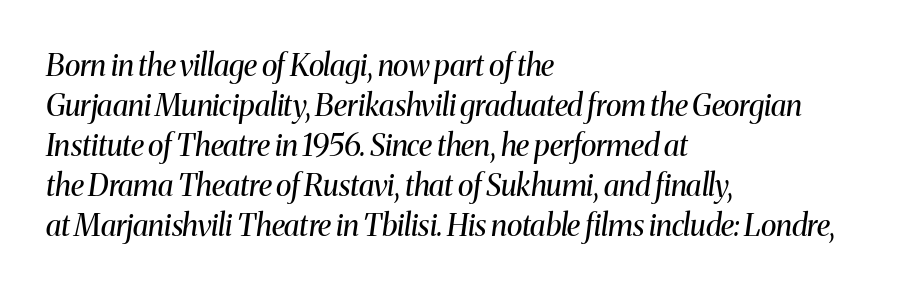
The image shows 30 px regular-weight serif type, italic (leaning right); set left-aligned, normal line spacing (1.33x), normal letter spacing, not underlined; medium stroke contrast and a medium x-height.
